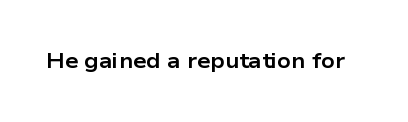
Q: Is the text bold? A: Yes.
Q: Is the text italic (slanted)? A: No, it is upright.
Q: Is the text underlined? A: No.
Q: Is the spacing between letters normal or unusually wide? A: Normal.
